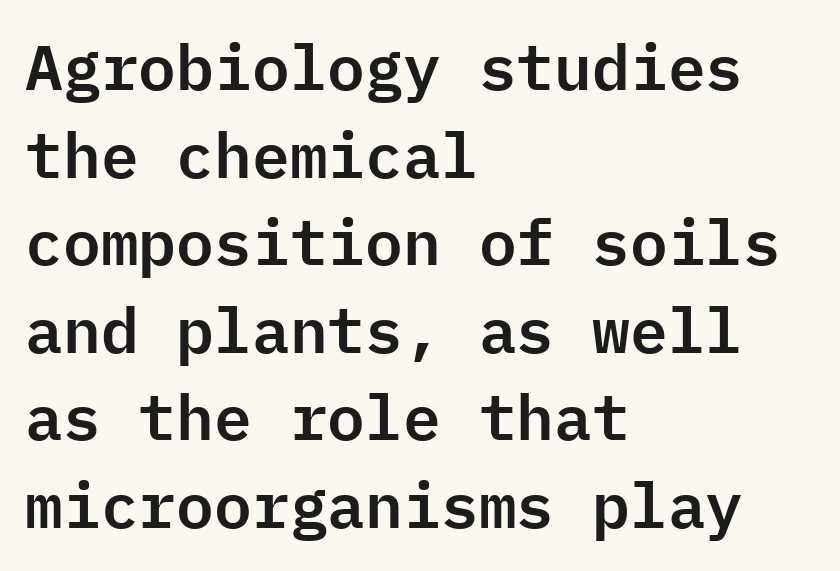
Unmarked baselines from the first word to the last. The font's upright variant was chosen for this text. Inter-character spacing is left at the font's built-in metrics. These lines are rendered in a fixed-pitch font.
